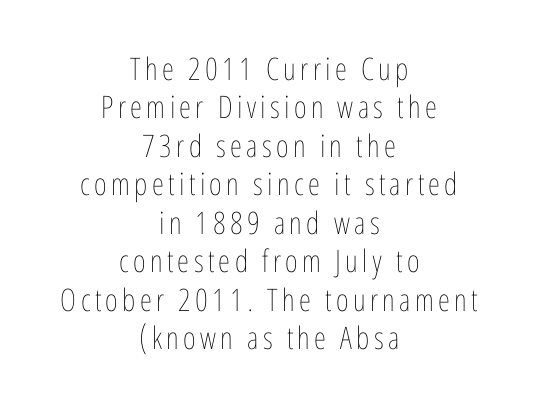
{"italic": "no", "bold": "no", "weight": "thin", "width": "condensed", "stroke_contrast": "low", "x_height": "medium", "monospaced": "no", "underline": "no", "align": "center", "line_spacing_ratio": 1.24, "glyph_px": 31}
